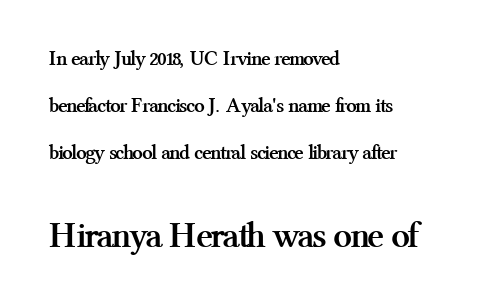
{"serif": "yes", "italic": "no", "bold": "yes", "weight": "semibold", "width": "normal", "stroke_contrast": "medium", "x_height": "medium", "monospaced": "no", "underline": "no", "align": "left", "line_spacing": "loose", "line_spacing_ratio": 2.24, "letter_spacing": "normal", "letter_spacing_em": 0.0, "larger_block": "second", "size_ratio": 1.76, "glyph_px": 37}
